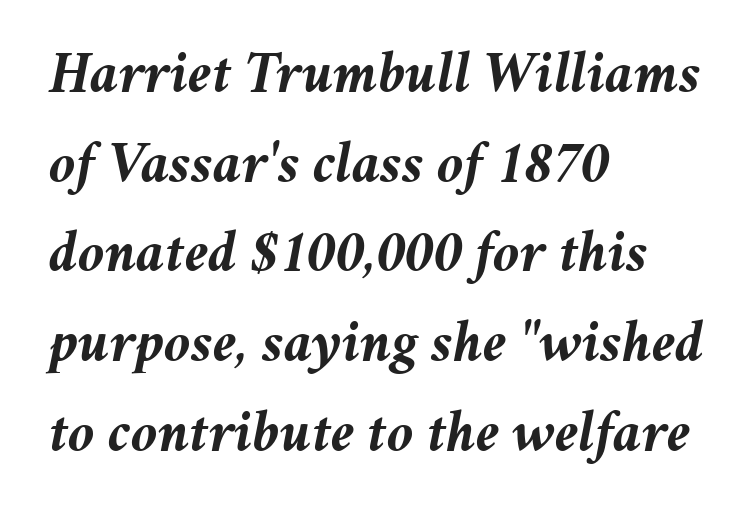
The image shows 59 px semibold type, italic (leaning right); set left-aligned, normal line spacing (1.52x), normal letter spacing, not underlined; medium stroke contrast and a medium x-height.
